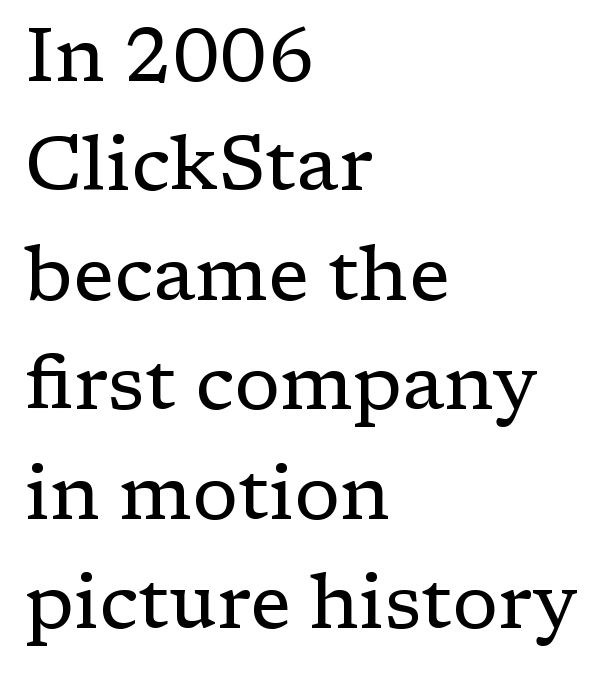
Q: Is the text bold? A: No.
Q: Is the text italic (slanted)? A: No, it is upright.
Q: Is the typeface a serif or a sans-serif typeface? A: Serif.
Q: Is the text underlined? A: No.
Q: How is the paragraph aligned? A: Left-aligned.
Q: Is the spacing between letters normal or unusually wide? A: Normal.
Q: Is the spacing between lines tight, normal or loose? A: Normal.
Q: Width (condensed, normal, or wide)? A: Normal.
Q: Stroke contrast? A: Low.
Q: x-height? A: Medium.
Q: Monospaced? A: No.
